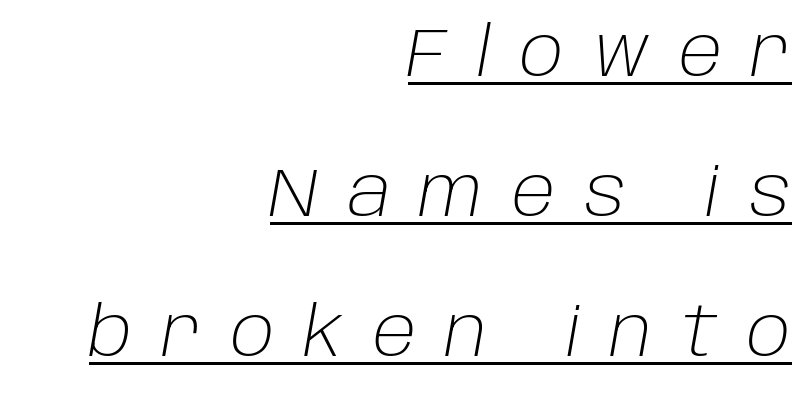
Q: Is the text bold? A: No.
Q: Is the text italic (slanted)? A: Yes, it leans right by about 10 degrees.
Q: Is the text underlined? A: Yes.
Q: How is the paragraph aligned? A: Right-aligned.
Q: Is the spacing between letters normal or unusually wide? A: Unusually wide.
Q: Is the spacing between lines tight, normal or loose? A: Loose.
Q: Width (condensed, normal, or wide)? A: Normal.
Q: Stroke contrast? A: Low.
Q: x-height? A: Large.
Q: Monospaced? A: No.
